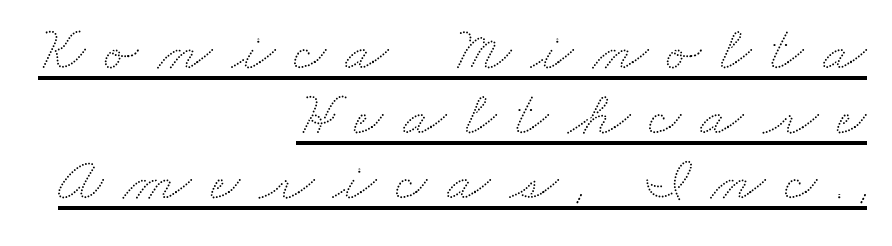
Cramped leading. The line texture is sparse and dotted thanks to wide tracking. This sample has the flowing, uneven cadence of proportional lettering. The rag falls on the left side of this text block.
